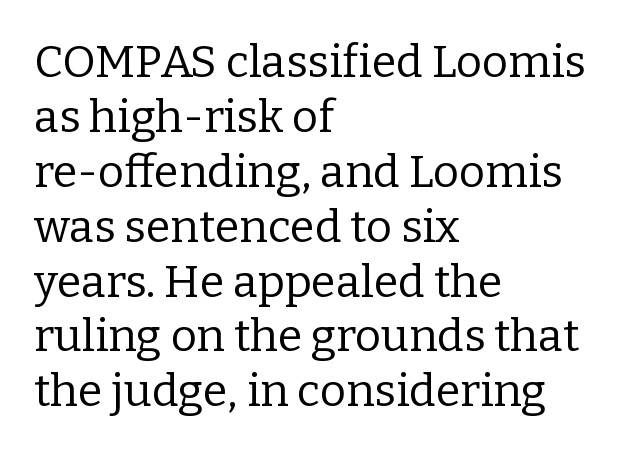
The image shows 45 px regular-weight serif type, upright; set left-aligned, line spacing 1.22x, normal letter spacing, not underlined; low stroke contrast and a medium x-height.
